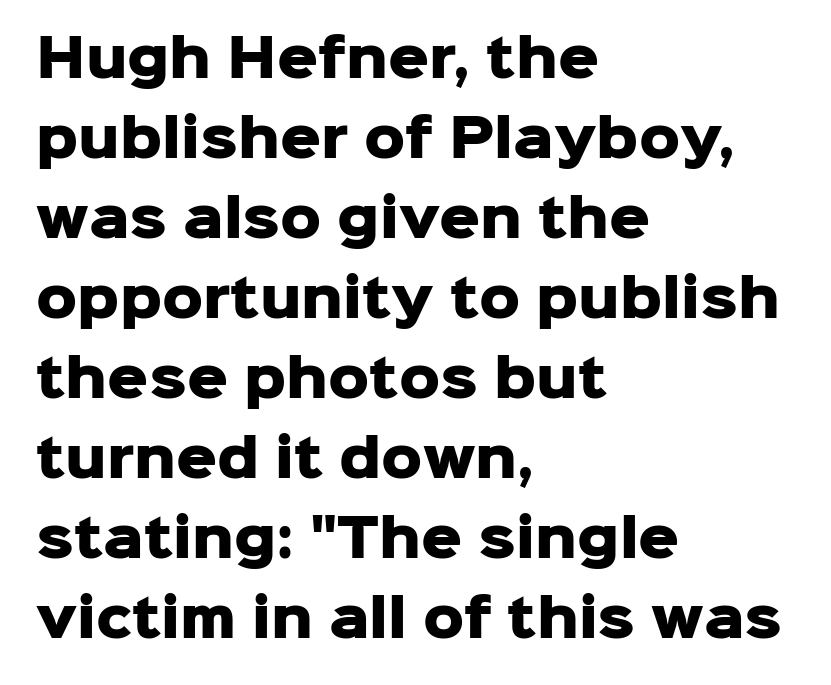
Q: Is the text bold? A: Yes.
Q: Is the text italic (slanted)? A: No, it is upright.
Q: Is the typeface a serif or a sans-serif typeface? A: Sans-serif.
Q: Is the text underlined? A: No.
Q: How is the paragraph aligned? A: Left-aligned.
Q: Is the spacing between letters normal or unusually wide? A: Normal.
Q: Is the spacing between lines tight, normal or loose? A: Normal.
Q: Width (condensed, normal, or wide)? A: Normal.
Q: Stroke contrast? A: Low.
Q: x-height? A: Medium.
Q: Monospaced? A: No.
